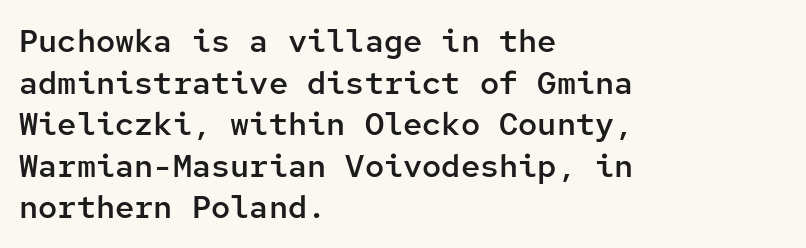
The image shows 32 px semibold sans-serif type, upright, monospaced; set left-aligned, normal line spacing (1.3x), normal letter spacing, not underlined; low stroke contrast and a medium x-height.
